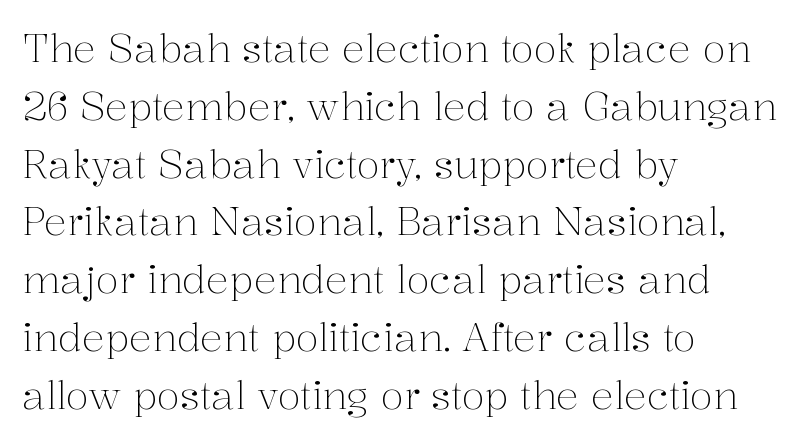
{"serif": "yes", "italic": "no", "bold": "no", "weight": "light", "width": "normal", "stroke_contrast": "medium", "x_height": "medium", "monospaced": "no", "underline": "no", "align": "left", "line_spacing": "normal", "line_spacing_ratio": 1.52, "letter_spacing": "normal", "letter_spacing_em": 0.0, "glyph_px": 38}
